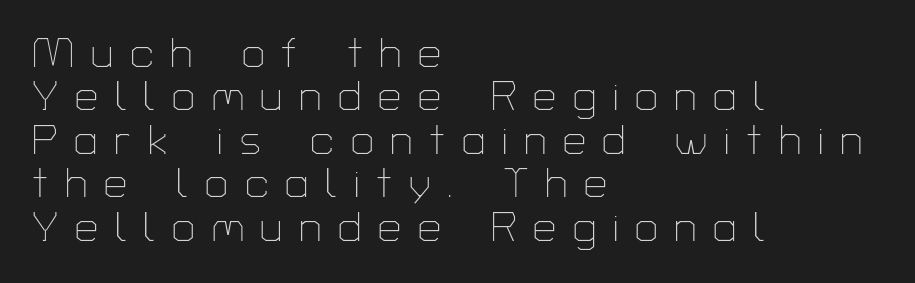
Beneath every word, the page is bare. Layout note: lines flush left. Varying glyph widths throughout — classic text-font behaviour. The letterforms stand isolated, each surrounded by extra space. The characters are drawn with everyday or finer stroke widths.
